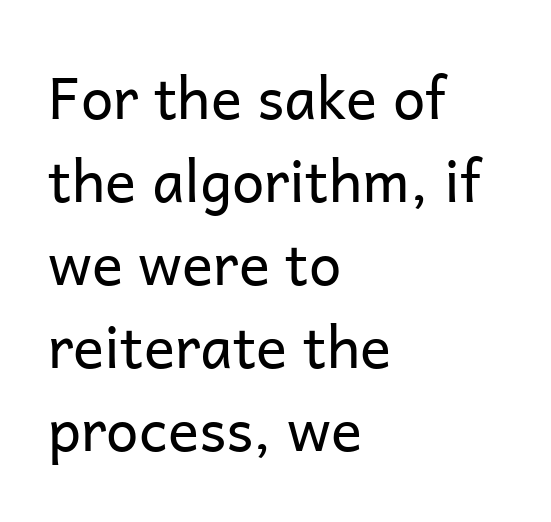
{"serif": "no", "italic": "no", "bold": "no", "weight": "regular", "width": "normal", "stroke_contrast": "low", "x_height": "medium", "monospaced": "no", "underline": "no", "align": "left", "line_spacing": "normal", "line_spacing_ratio": 1.43, "letter_spacing": "normal", "letter_spacing_em": 0.0, "glyph_px": 58}
